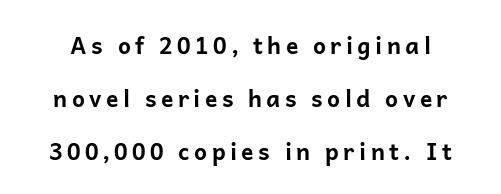
Q: Is the text bold? A: Yes.
Q: Is the text italic (slanted)? A: No, it is upright.
Q: Is the text underlined? A: No.
Q: Is the spacing between lines tight, normal or loose? A: Loose.
